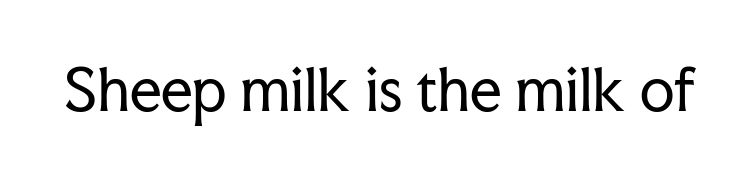
{"serif": "yes", "italic": "no", "bold": "no", "weight": "regular", "width": "normal", "stroke_contrast": "low", "x_height": "medium", "monospaced": "no", "underline": "no", "letter_spacing": "normal", "letter_spacing_em": 0.0, "glyph_px": 56}
